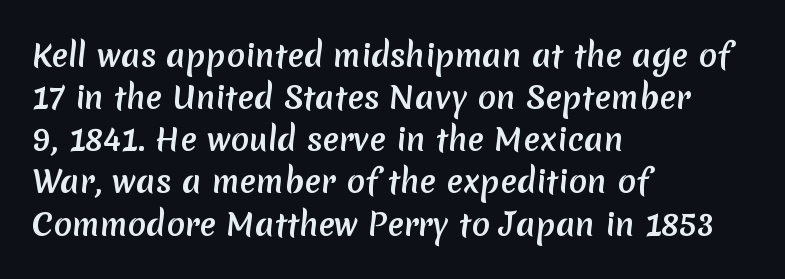
The image shows 31 px semibold sans-serif type; set left-aligned, normal line spacing (1.36x), normal letter spacing, not underlined; low stroke contrast and a medium x-height.
